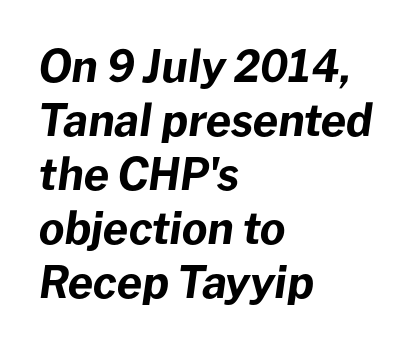
Q: Is the text bold? A: Yes.
Q: Is the text italic (slanted)? A: Yes, it leans right by about 8 degrees.
Q: Is the text underlined? A: No.
Q: How is the paragraph aligned? A: Left-aligned.
Q: Is the spacing between letters normal or unusually wide? A: Normal.
Q: Width (condensed, normal, or wide)? A: Normal.
Q: Stroke contrast? A: Low.
Q: x-height? A: Medium.
Q: Monospaced? A: No.
